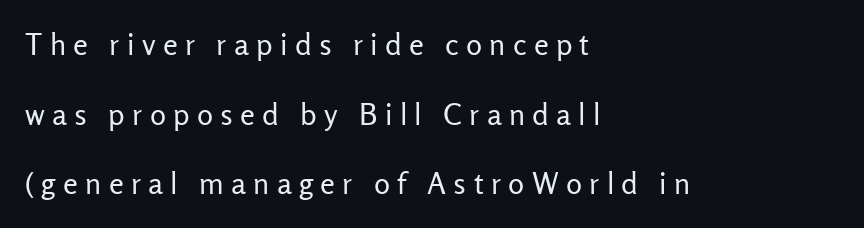
Q: Is the text bold? A: No.
Q: Is the text italic (slanted)? A: No, it is upright.
Q: Is the typeface a serif or a sans-serif typeface? A: Sans-serif.
Q: Is the text underlined? A: No.
Q: How is the paragraph aligned? A: Left-aligned.
Q: Is the spacing between letters normal or unusually wide? A: Unusually wide.
Q: Is the spacing between lines tight, normal or loose? A: Loose.
Q: Width (condensed, normal, or wide)? A: Normal.
Q: Stroke contrast? A: Low.
Q: x-height? A: Medium.
Q: Monospaced? A: No.
